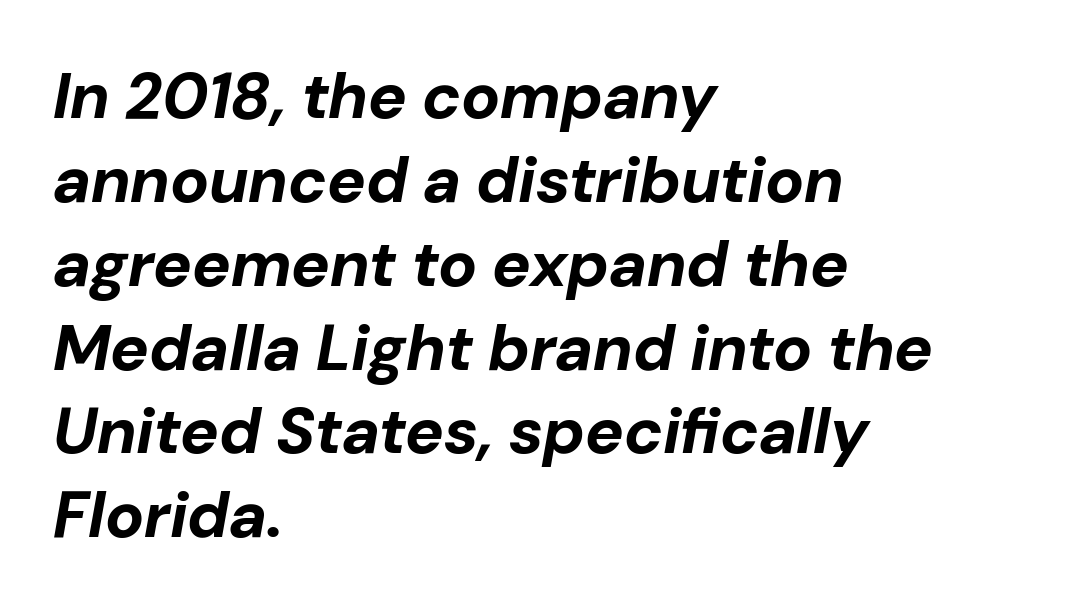
Note the varied advance widths — an 'i' is clearly narrower than an 'm'. These lines carry a lot of weight — the face is fully bold. Compared with ordinary roman type, these characters are visibly tilted. Clear beneath every line of the passage. Each line starts at the same left margin while the right side varies. Spacing between characters is what you'd get straight out of the box.
